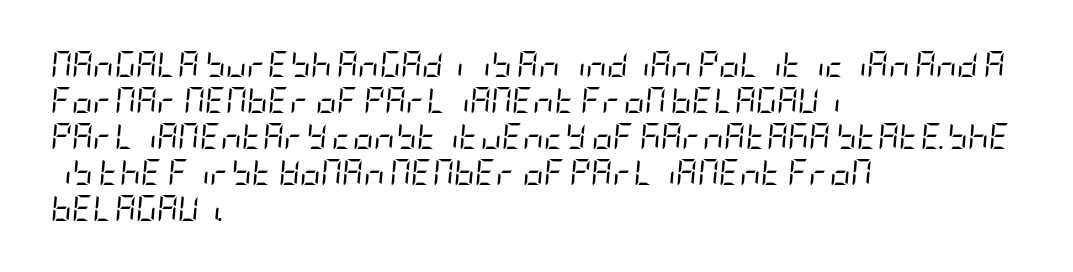
Q: Is the text bold? A: No.
Q: Is the text italic (slanted)? A: Yes, it leans right by about 5 degrees.
Q: Is the text underlined? A: No.
Q: How is the paragraph aligned? A: Left-aligned.
Q: Is the spacing between letters normal or unusually wide? A: Normal.
Q: Is the spacing between lines tight, normal or loose? A: Normal.
